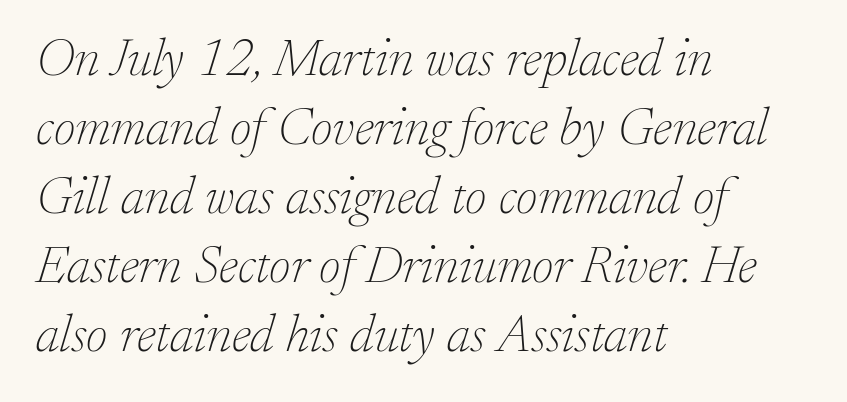
Line beginnings align vertically; line endings do not. Regular leading. Proportional: the letters do not fall into vertical columns. Unlike a clean sans, this face finishes its strokes with serifs. No letter is thick-stroked: the sample isn't bold. Observe the ordinary spacing: letters are neighbours, not strangers.
